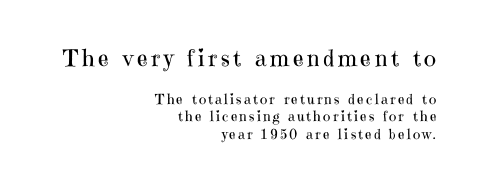
{"italic": "no", "bold": "no", "underline": "no", "align": "right", "line_spacing_ratio": 1.24, "larger_block": "first", "size_ratio": 1.64, "glyph_px": 23}
